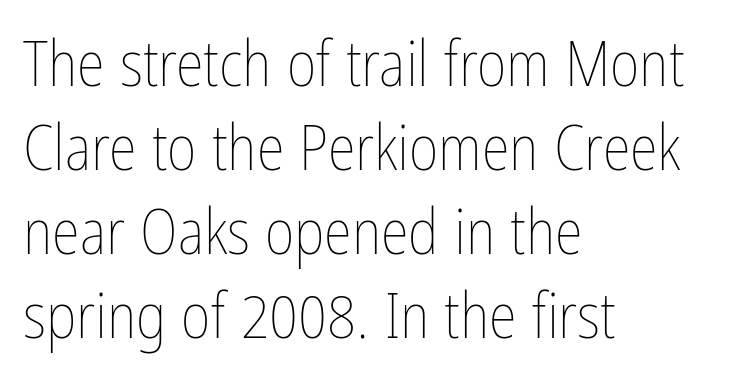
{"italic": "no", "bold": "no", "weight": "thin", "width": "condensed", "stroke_contrast": "low", "x_height": "medium", "monospaced": "no", "underline": "no", "align": "left", "line_spacing": "normal", "line_spacing_ratio": 1.31, "letter_spacing": "normal", "letter_spacing_em": 0.0, "glyph_px": 64}
